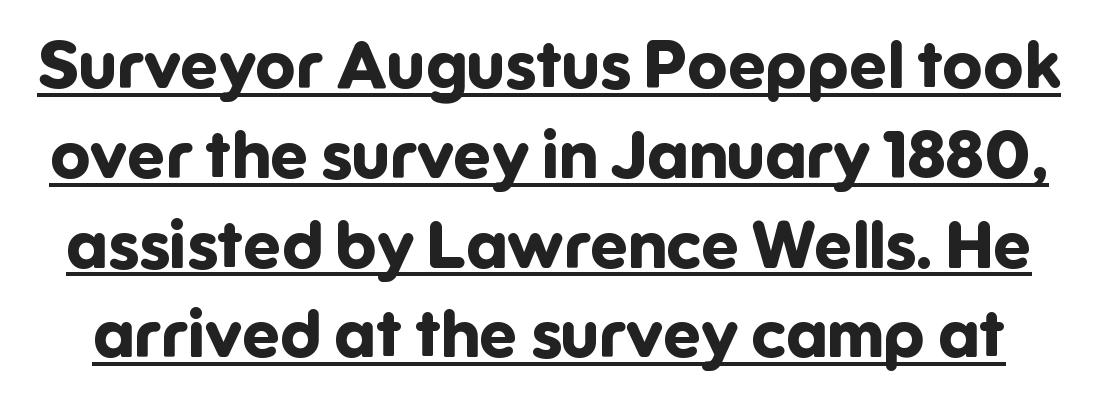
Q: Is the text bold? A: Yes.
Q: Is the text italic (slanted)? A: No, it is upright.
Q: Is the typeface a serif or a sans-serif typeface? A: Sans-serif.
Q: Is the text underlined? A: Yes.
Q: Is the spacing between letters normal or unusually wide? A: Normal.
Q: Is the spacing between lines tight, normal or loose? A: Normal.
Q: Width (condensed, normal, or wide)? A: Normal.
Q: Stroke contrast? A: Low.
Q: x-height? A: Medium.
Q: Monospaced? A: No.
